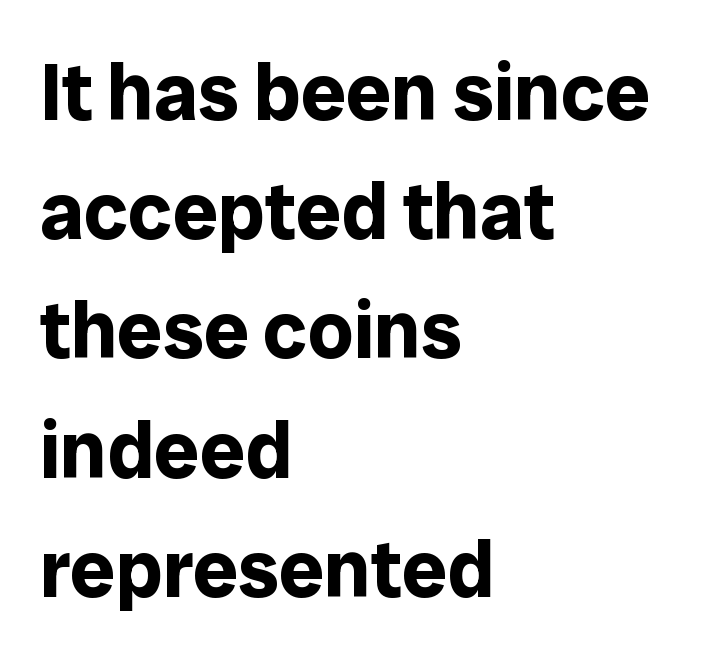
The tracking reads as untouched default to a designer's eye. Does the weight exceed regular? Yes, all the way to bold. Summary of vertical rhythm: regular, with standard interline spacing. These lines were composed using upright roman letters.
